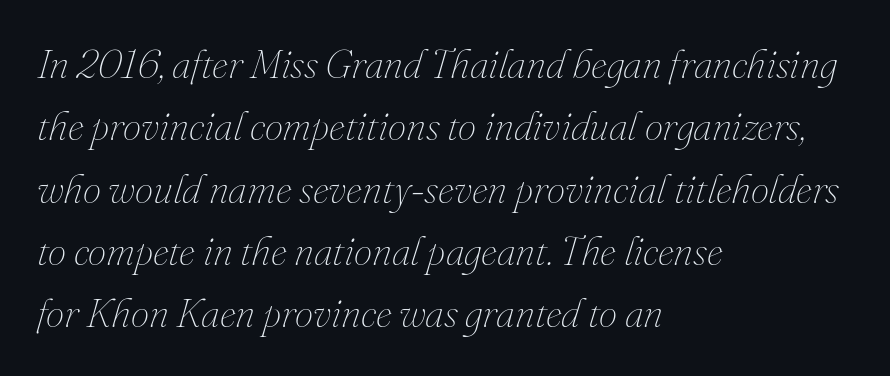
Q: Is the text bold? A: No.
Q: Is the text italic (slanted)? A: Yes, it leans right by about 16 degrees.
Q: Is the text underlined? A: No.
Q: How is the paragraph aligned? A: Left-aligned.
Q: Is the spacing between letters normal or unusually wide? A: Normal.
Q: Is the spacing between lines tight, normal or loose? A: Normal.
Q: Width (condensed, normal, or wide)? A: Normal.
Q: Stroke contrast? A: Medium.
Q: x-height? A: Small.
Q: Monospaced? A: No.
